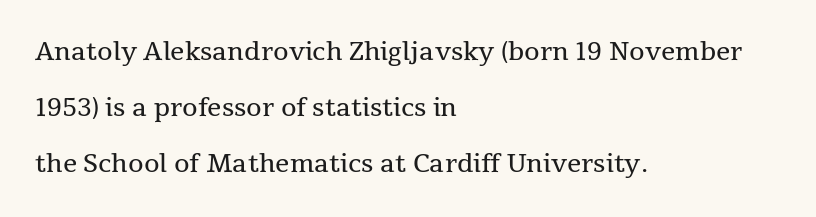
Q: Is the text bold? A: No.
Q: Is the text italic (slanted)? A: No, it is upright.
Q: Is the text underlined? A: No.
Q: How is the paragraph aligned? A: Left-aligned.
Q: Is the spacing between letters normal or unusually wide? A: Normal.
Q: Is the spacing between lines tight, normal or loose? A: Loose.
